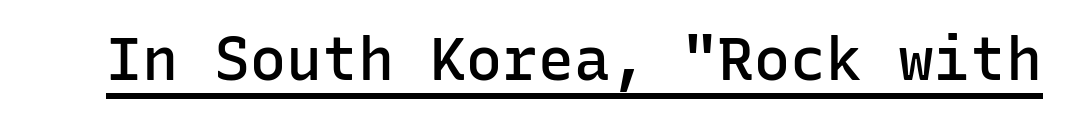
The image shows 60 px semibold sans-serif type, upright, monospaced; set normal letter spacing, underlined; low stroke contrast and a medium x-height.
